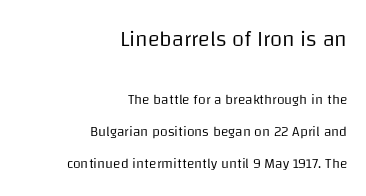
The image shows 22 px text type, upright; set right-aligned, loose line spacing (2.26x), normal letter spacing, not underlined; the first (top) block is 1.57x larger.
